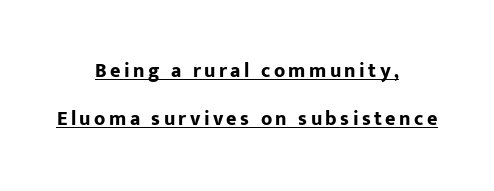
{"italic": "no", "bold": "yes", "underline": "yes", "align": "center", "line_spacing": "loose", "line_spacing_ratio": 2.42, "glyph_px": 20}
